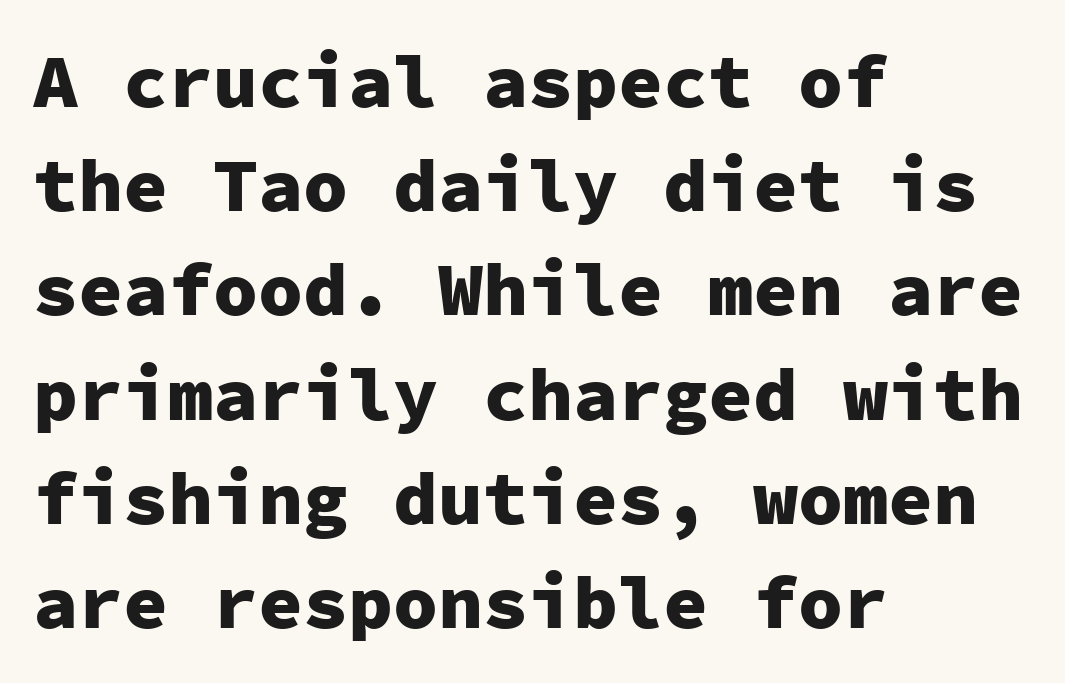
Nobody drew a line under any word here. If you drew a ruler down the left edge, every line would touch it. Here the glyphs are tracked normally, forming tight word shapes. What's the leading like? Ordinary, nothing unusual. The text was rendered using a sans face with plain stroke endings. Monospaced: the letters line up in strict vertical columns.
